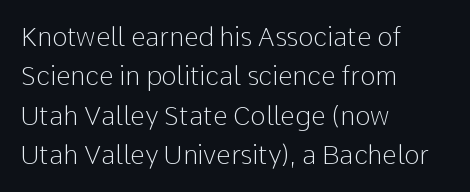
Q: Is the text bold? A: No.
Q: Is the text italic (slanted)? A: No, it is upright.
Q: Is the text underlined? A: No.
Q: How is the paragraph aligned? A: Left-aligned.
Q: Is the spacing between letters normal or unusually wide? A: Normal.
Q: Is the spacing between lines tight, normal or loose? A: Normal.
